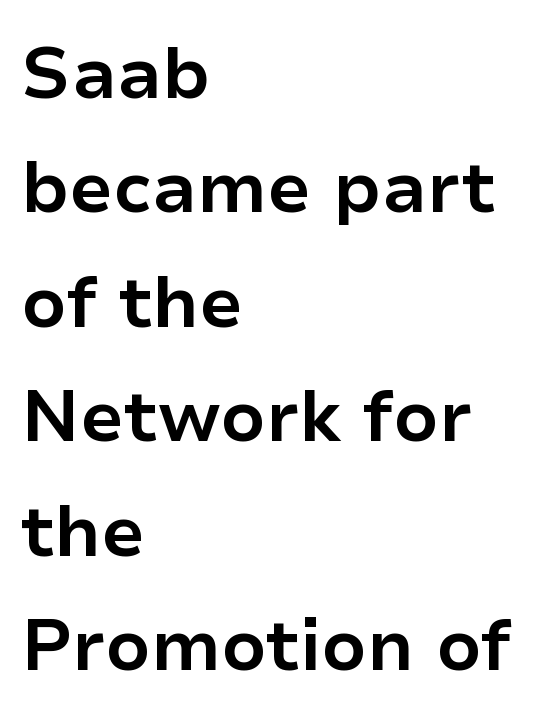
Q: Is the text bold? A: Yes.
Q: Is the text italic (slanted)? A: No, it is upright.
Q: Is the typeface a serif or a sans-serif typeface? A: Sans-serif.
Q: Is the text underlined? A: No.
Q: How is the paragraph aligned? A: Left-aligned.
Q: Is the spacing between letters normal or unusually wide? A: Normal.
Q: Is the spacing between lines tight, normal or loose? A: Normal.
Q: Width (condensed, normal, or wide)? A: Normal.
Q: Stroke contrast? A: Low.
Q: x-height? A: Medium.
Q: Monospaced? A: No.
